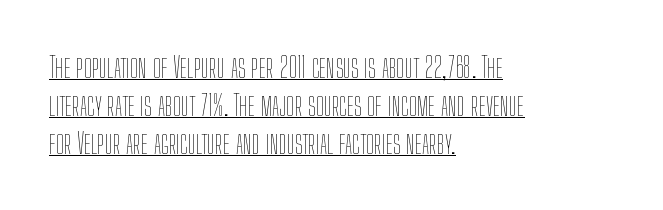
Q: Is the text bold? A: No.
Q: Is the text italic (slanted)? A: No, it is upright.
Q: Is the text underlined? A: Yes.
Q: How is the paragraph aligned? A: Left-aligned.
Q: Is the spacing between letters normal or unusually wide? A: Normal.
Q: Is the spacing between lines tight, normal or loose? A: Normal.
Q: Width (condensed, normal, or wide)? A: Condensed.
Q: Stroke contrast? A: Low.
Q: x-height? A: Medium.
Q: Monospaced? A: No.
